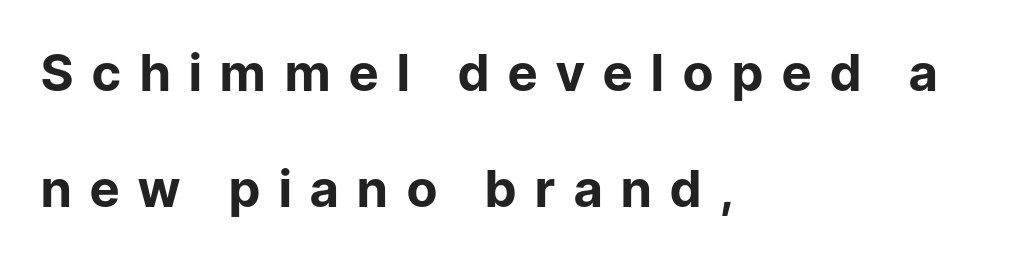
{"serif": "no", "italic": "no", "bold": "yes", "weight": "bold", "width": "normal", "stroke_contrast": "low", "x_height": "medium", "monospaced": "no", "underline": "no", "align": "left", "line_spacing": "loose", "line_spacing_ratio": 2.28, "letter_spacing": "wide", "letter_spacing_em": 0.37, "glyph_px": 51}
